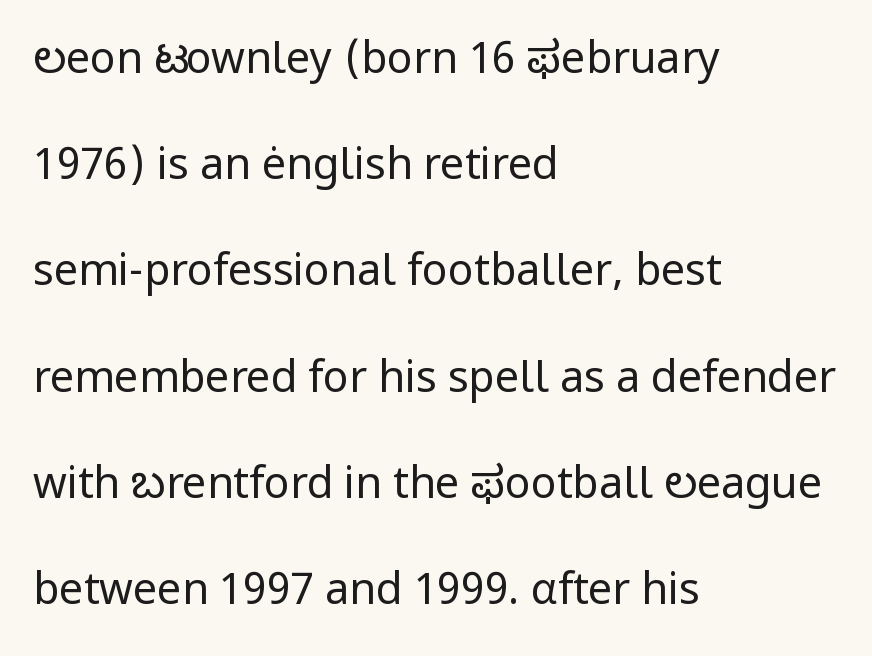
{"serif": "no", "italic": "no", "bold": "no", "weight": "regular", "width": "normal", "stroke_contrast": "low", "x_height": "medium", "monospaced": "no", "underline": "no", "align": "left", "line_spacing": "loose", "line_spacing_ratio": 2.47, "letter_spacing": "normal", "letter_spacing_em": 0.0, "glyph_px": 43}
